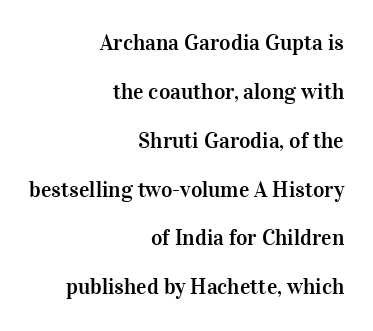
The image shows 22 px text type, upright; set right-aligned, loose line spacing (2.22x), normal letter spacing, not underlined.
